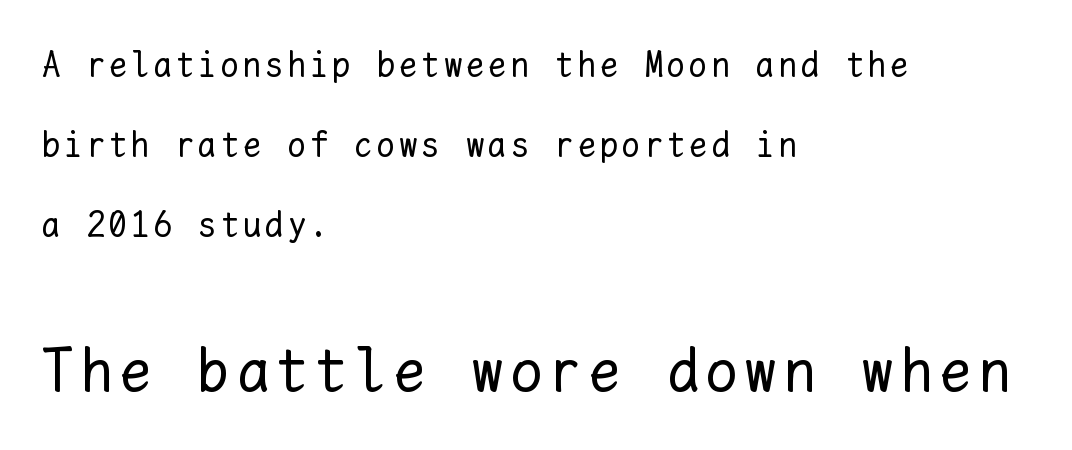
Underlining? Definitely not there. Left-aligned paragraph, ragged on the right. Summary of weight: not heavy and not bold. Spacing verdict: monospaced, one width for all characters.
